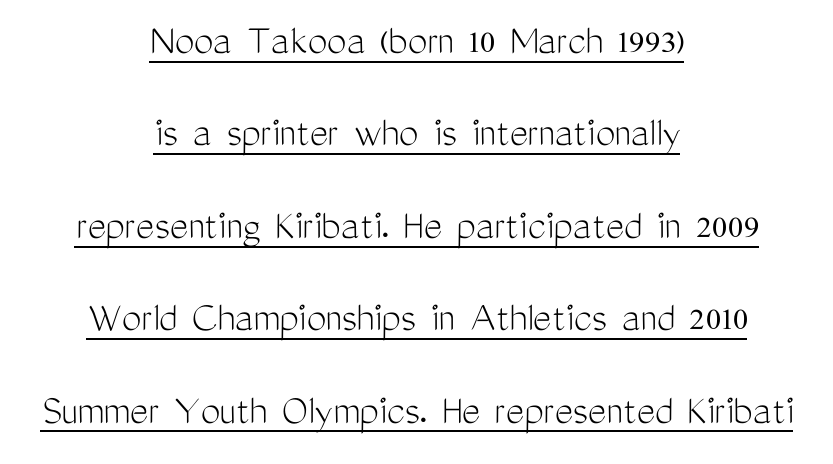
How would I describe the line gaps? Wide and relaxed. Somebody hit Ctrl+U on this one — the words are underlined. Are there feet on the stems? There aren't — it's a sans. The text block is weighted toward neither margin, spreading evenly from the middle. This is the regular roman posture of the typeface.
